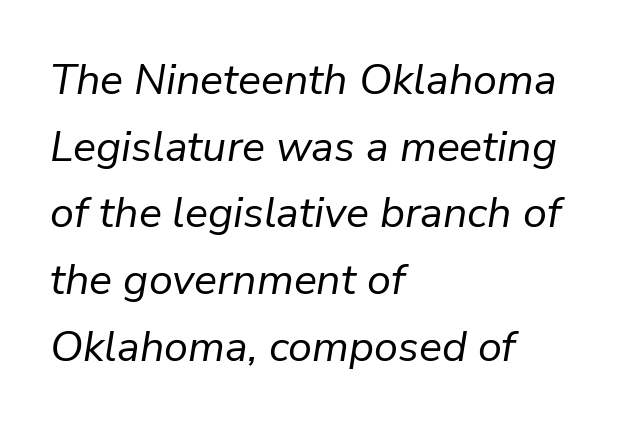
The glyphs look as if they've been sheared to an angle. Descenders hang freely into open space. A typesetter would call this proportional, since set widths differ per character. The typesetting does not lean heavy: it is not bold.
